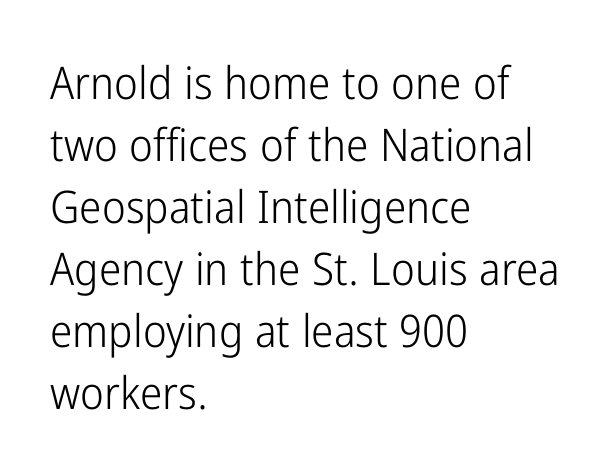
No letter is thick-stroked: the sample isn't bold. Unlike a traditional serif, this face leaves its strokes unadorned. A student would call this left alignment; a typographer would say flush left, rag right. The letters sit at their default tracking, neither squeezed nor spread. It's the straight-up-and-down kind of type. Think of a printed novel: that variable character pitch is what you see here.
